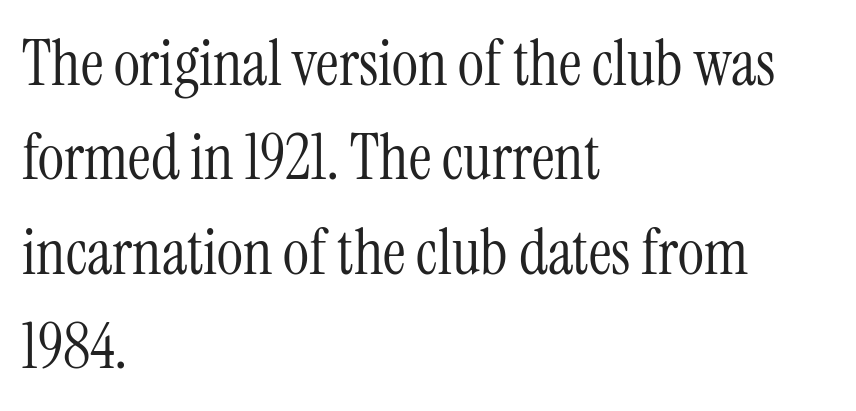
Q: Is the text bold? A: No.
Q: Is the text italic (slanted)? A: No, it is upright.
Q: Is the typeface a serif or a sans-serif typeface? A: Serif.
Q: Is the text underlined? A: No.
Q: How is the paragraph aligned? A: Left-aligned.
Q: Is the spacing between letters normal or unusually wide? A: Normal.
Q: Is the spacing between lines tight, normal or loose? A: Normal.
Q: Width (condensed, normal, or wide)? A: Condensed.
Q: Stroke contrast? A: Medium.
Q: x-height? A: Medium.
Q: Monospaced? A: No.
